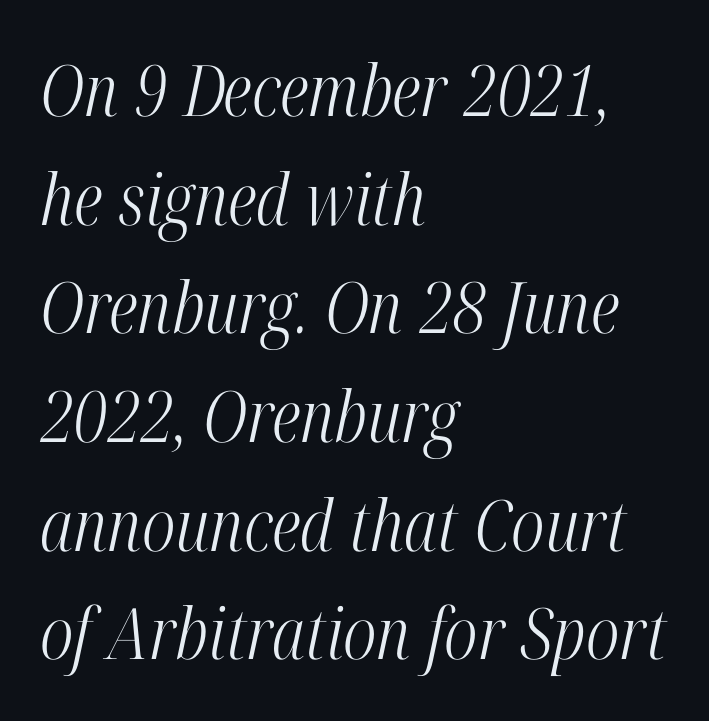
The image shows 71 px light, condensed serif type, italic (leaning right); set left-aligned, normal line spacing (1.53x), normal letter spacing, not underlined; high stroke contrast and a medium x-height.
